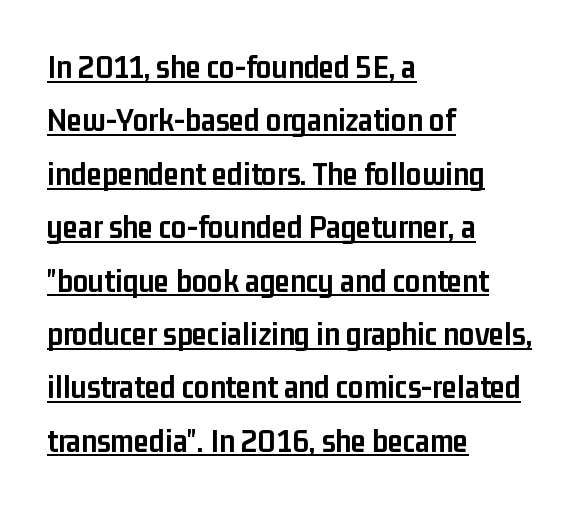
{"serif": "no", "italic": "no", "bold": "yes", "weight": "semibold", "width": "condensed", "stroke_contrast": "low", "x_height": "medium", "monospaced": "no", "underline": "yes", "align": "left", "line_spacing": "normal", "line_spacing_ratio": 1.57, "letter_spacing": "normal", "letter_spacing_em": 0.0, "glyph_px": 34}
